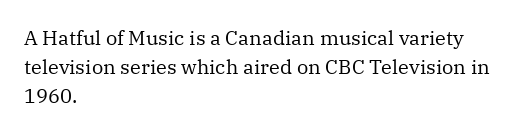
The image shows 20 px text type, upright; set left-aligned, normal line spacing (1.45x), normal letter spacing, not underlined.
